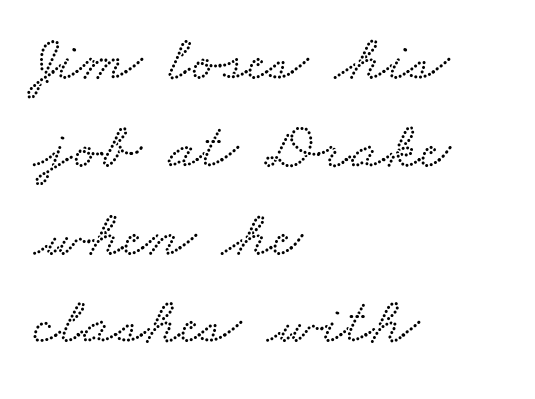
The image shows 66 px wide serif type; set left-aligned, normal line spacing (1.33x), normal letter spacing, not underlined; low stroke contrast and a small x-height.
